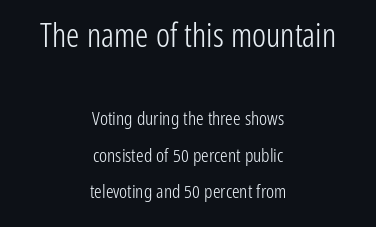
The image shows 33 px light, condensed sans-serif type, upright; set centered, loose line spacing (1.93x), normal letter spacing, not underlined; the first (top) block is 1.74x larger; low stroke contrast and a medium x-height.
